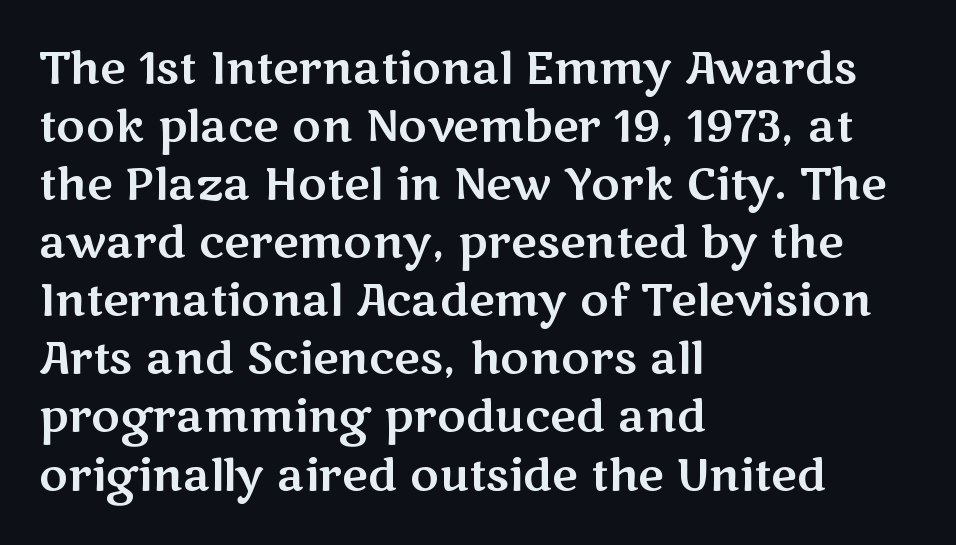
Q: Is the text italic (slanted)? A: No, it is upright.
Q: Is the typeface a serif or a sans-serif typeface? A: Sans-serif.
Q: Is the text underlined? A: No.
Q: How is the paragraph aligned? A: Left-aligned.
Q: Is the spacing between letters normal or unusually wide? A: Normal.
Q: Is the spacing between lines tight, normal or loose? A: Normal.
Q: Width (condensed, normal, or wide)? A: Wide.
Q: Stroke contrast? A: Medium.
Q: x-height? A: Medium.
Q: Monospaced? A: No.
